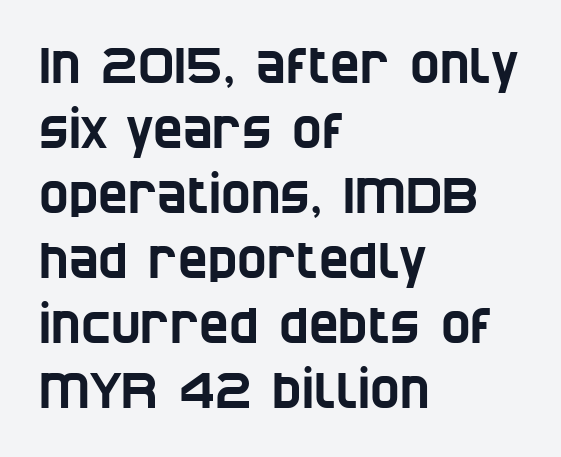
Q: Is the typeface a serif or a sans-serif typeface? A: Sans-serif.
Q: Is the text underlined? A: No.
Q: How is the paragraph aligned? A: Left-aligned.
Q: Is the spacing between letters normal or unusually wide? A: Normal.
Q: Is the spacing between lines tight, normal or loose? A: Normal.
Q: Width (condensed, normal, or wide)? A: Condensed.
Q: Stroke contrast? A: Low.
Q: x-height? A: Large.
Q: Monospaced? A: No.
